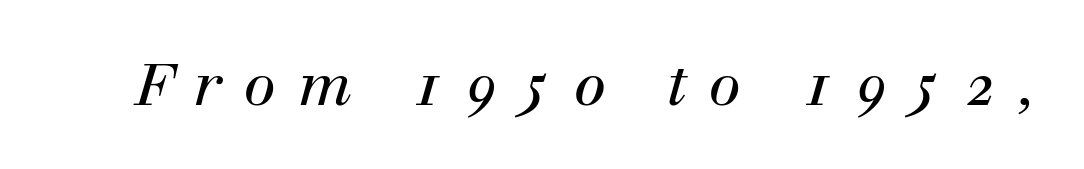
The image shows 58 px regular-weight serif type, italic (leaning right); set unusually wide letter spacing (+0.38 em), not underlined; high stroke contrast and a medium x-height.
